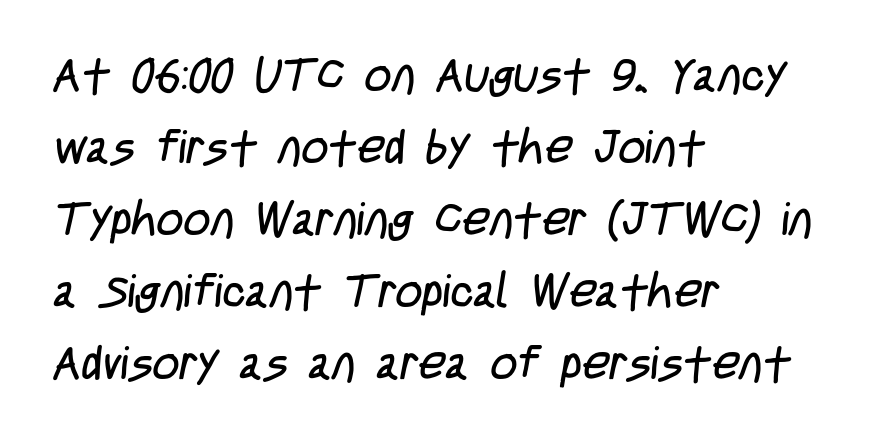
The image shows 47 px regular-weight, condensed sans-serif type; set left-aligned, normal line spacing (1.53x), normal letter spacing, not underlined; low stroke contrast and a large x-height.
